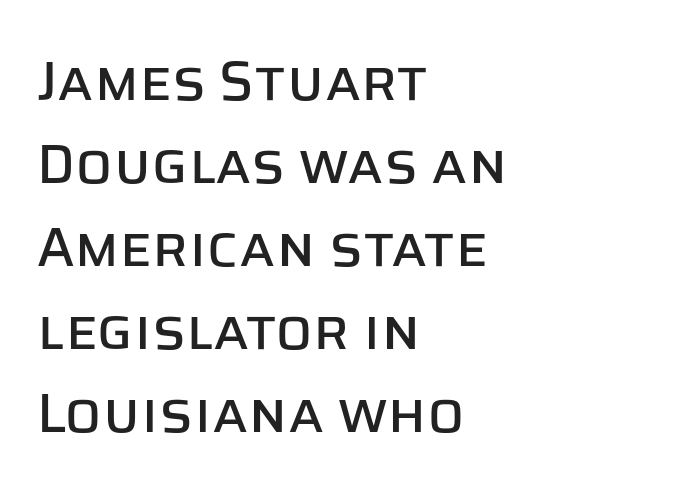
Decoration check: the copy has no underline. Italic: no, the glyphs are upright roman. Each letter's strokes conclude bluntly, with no projecting serifs. The tracking reads as untouched default to a designer's eye. Think of a printed novel: that variable character pitch is what you see here.
